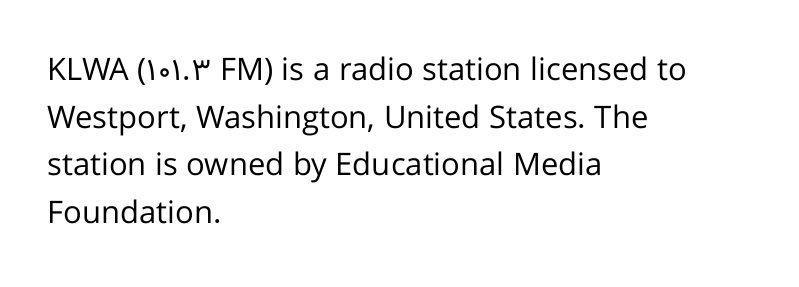
{"serif": "no", "italic": "no", "bold": "no", "weight": "regular", "width": "normal", "stroke_contrast": "low", "x_height": "medium", "monospaced": "no", "underline": "no", "align": "left", "line_spacing": "normal", "line_spacing_ratio": 1.54, "letter_spacing": "normal", "letter_spacing_em": 0.0, "glyph_px": 31}
